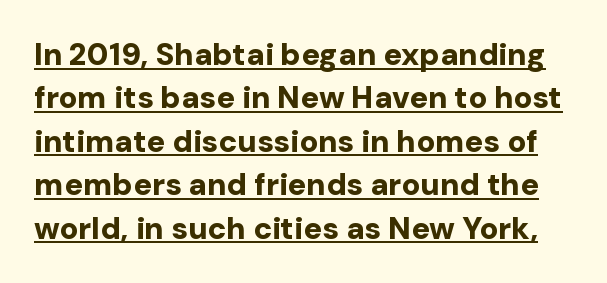
Bold? Absolutely — the strokes are thick and heavy. In terms of letterspacing, this is plain default setting. The passage shown is typeset with a sans-serif family. Quick note: interline space is typical. Note the varied advance widths — an 'i' is clearly narrower than an 'm'. Tall strokes in this sample are plumb rather than angled.
